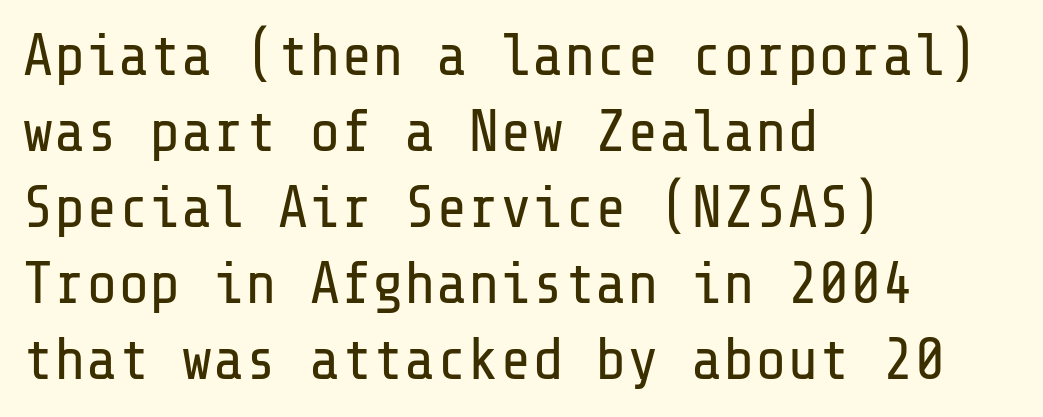
{"serif": "no", "italic": "no", "bold": "no", "weight": "regular", "width": "normal", "stroke_contrast": "low", "x_height": "medium", "underline": "no", "align": "left", "line_spacing": "normal", "line_spacing_ratio": 1.29, "letter_spacing": "normal", "letter_spacing_em": 0.0, "glyph_px": 59}
